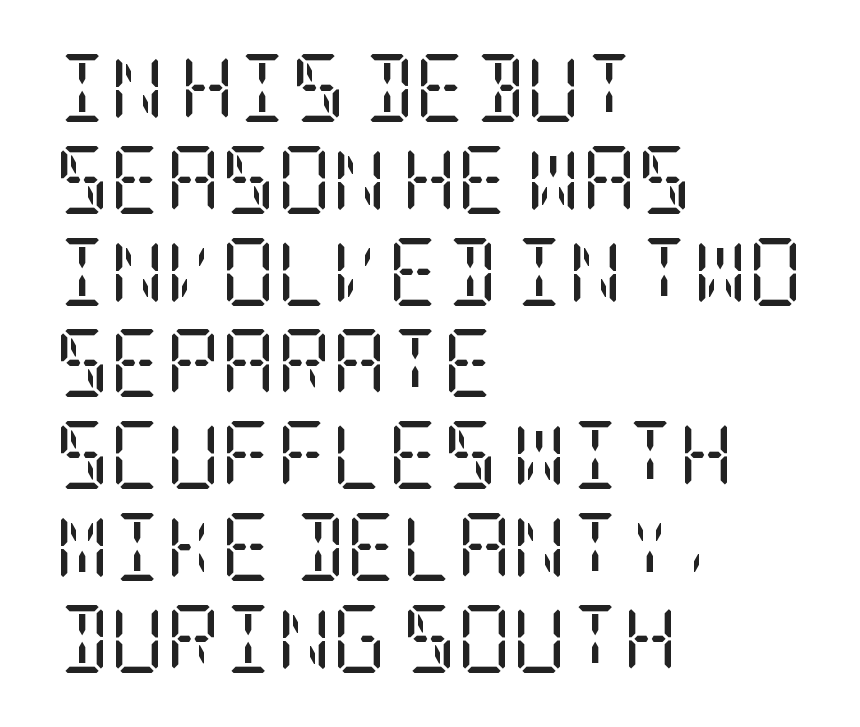
{"serif": "yes", "italic": "no", "bold": "no", "weight": "regular", "width": "condensed", "stroke_contrast": "low", "x_height": "large", "underline": "no", "align": "left", "line_spacing": "normal", "line_spacing_ratio": 1.35, "letter_spacing": "normal", "letter_spacing_em": 0.0, "glyph_px": 68}
